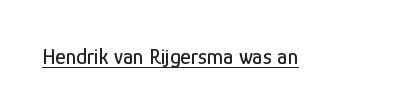
{"italic": "no", "underline": "yes", "letter_spacing": "normal", "letter_spacing_em": 0.0, "glyph_px": 22}
